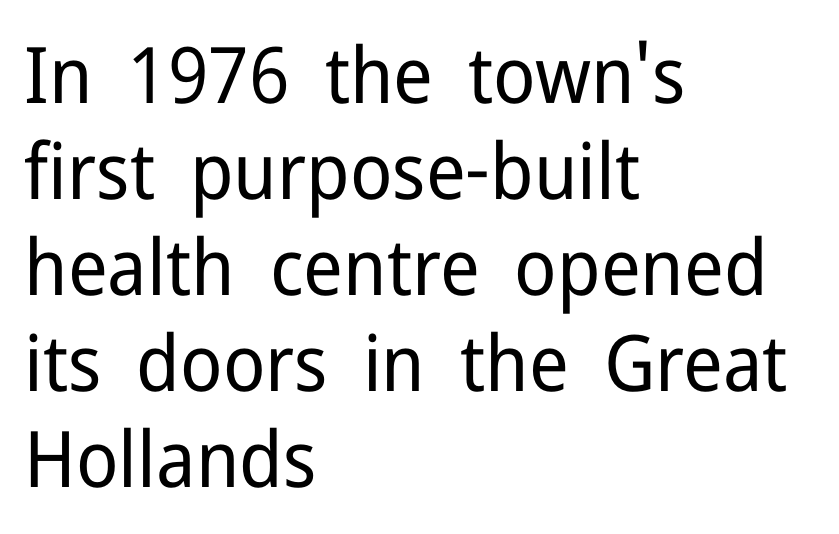
The image shows 78 px regular-weight sans-serif type, upright; set left-aligned, line spacing 1.23x, normal letter spacing, not underlined; low stroke contrast and a medium x-height.
